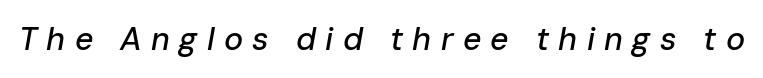
Q: Is the text italic (slanted)? A: Yes, it leans right by about 10 degrees.
Q: Is the text underlined? A: No.
Q: Is the spacing between letters normal or unusually wide? A: Unusually wide.
Q: Width (condensed, normal, or wide)? A: Normal.
Q: Stroke contrast? A: Low.
Q: x-height? A: Medium.
Q: Monospaced? A: No.
